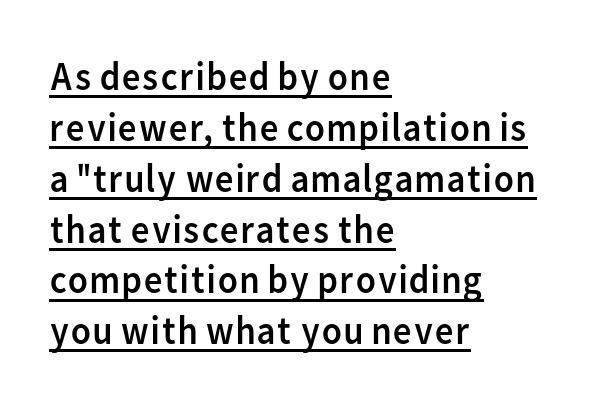
The image shows 41 px regular-weight sans-serif type, upright; set left-aligned, line spacing 1.24x, normal letter spacing, underlined; low stroke contrast and a medium x-height.
